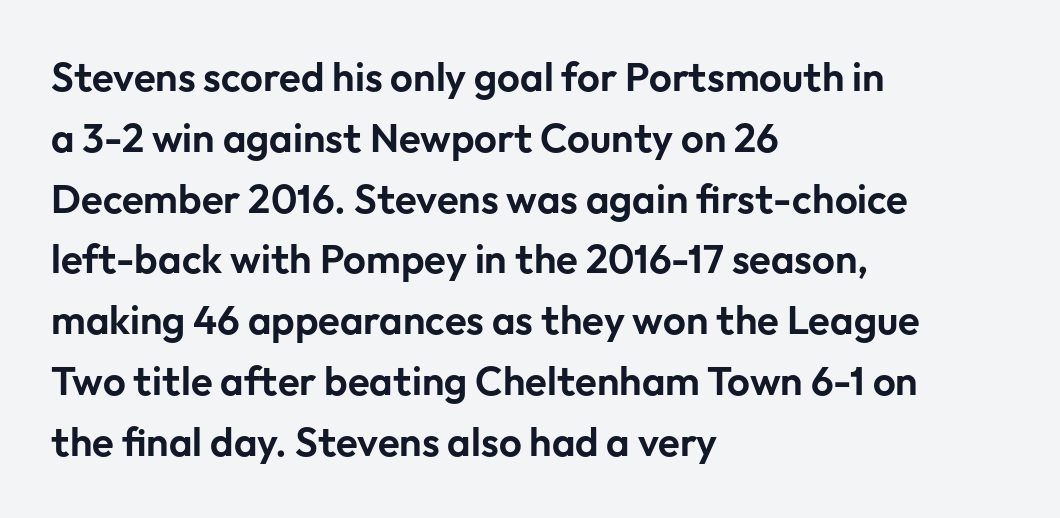
Q: Is the text italic (slanted)? A: No, it is upright.
Q: Is the typeface a serif or a sans-serif typeface? A: Sans-serif.
Q: Is the text underlined? A: No.
Q: How is the paragraph aligned? A: Left-aligned.
Q: Is the spacing between letters normal or unusually wide? A: Normal.
Q: Is the spacing between lines tight, normal or loose? A: Normal.
Q: Width (condensed, normal, or wide)? A: Normal.
Q: Stroke contrast? A: Low.
Q: x-height? A: Medium.
Q: Monospaced? A: No.
